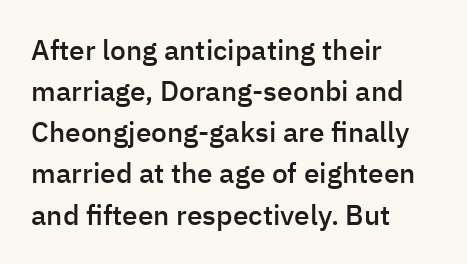
The image shows 28 px semibold sans-serif type, upright; set left-aligned, normal line spacing (1.47x), normal letter spacing, not underlined; low stroke contrast and a medium x-height.
